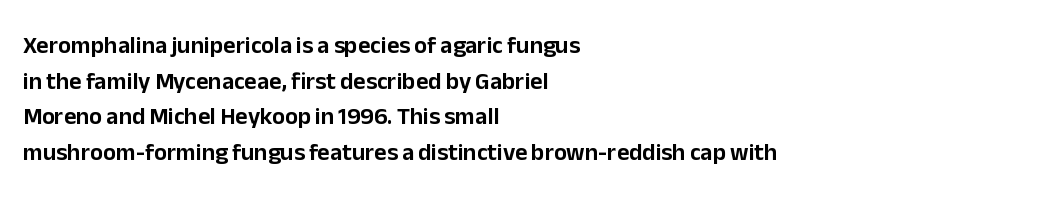
{"italic": "no", "underline": "no", "align": "left", "line_spacing": "normal", "line_spacing_ratio": 1.48, "letter_spacing": "normal", "letter_spacing_em": 0.0, "glyph_px": 24}
